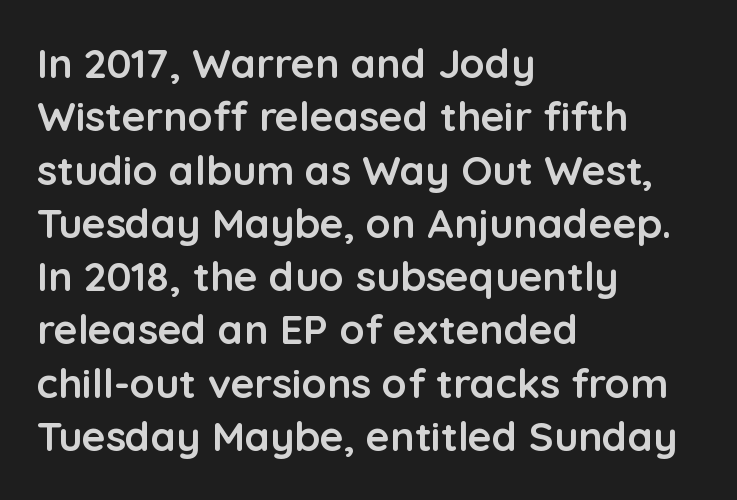
{"serif": "no", "italic": "no", "bold": "yes", "weight": "semibold", "width": "normal", "stroke_contrast": "low", "x_height": "medium", "monospaced": "no", "underline": "no", "align": "left", "line_spacing": "normal", "line_spacing_ratio": 1.3, "letter_spacing": "normal", "letter_spacing_em": 0.0, "glyph_px": 41}
